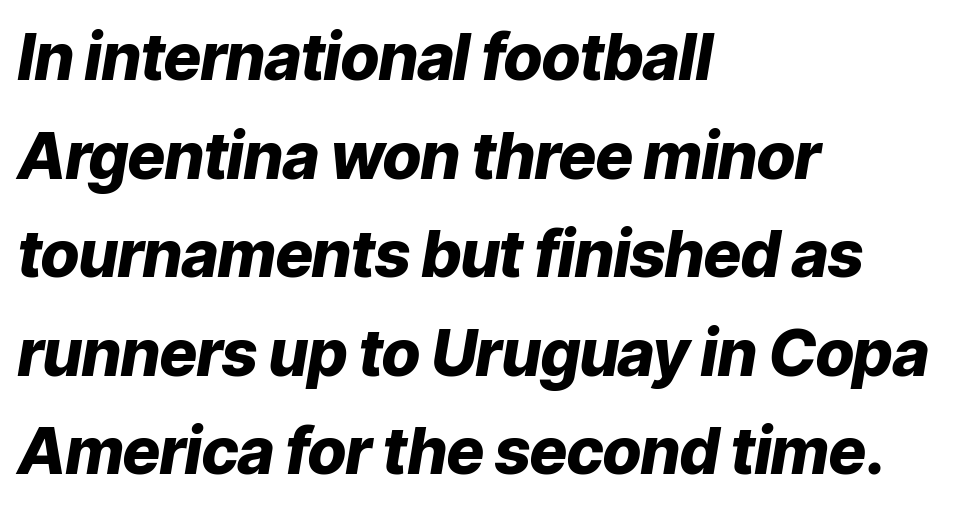
{"italic": "yes", "lean": "right", "slant_degrees": 9, "bold": "yes", "weight": "heavy", "width": "normal", "stroke_contrast": "low", "x_height": "medium", "monospaced": "no", "underline": "no", "align": "left", "line_spacing": "normal", "line_spacing_ratio": 1.54, "letter_spacing": "normal", "letter_spacing_em": 0.0, "glyph_px": 64}
